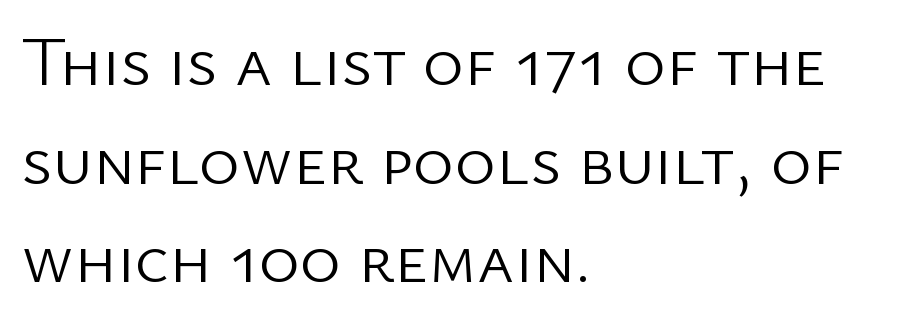
{"serif": "no", "italic": "no", "bold": "no", "weight": "light", "width": "normal", "stroke_contrast": "low", "x_height": "medium", "monospaced": "no", "underline": "no", "align": "left", "line_spacing": "normal", "line_spacing_ratio": 1.41, "letter_spacing": "normal", "letter_spacing_em": 0.0, "glyph_px": 70}
